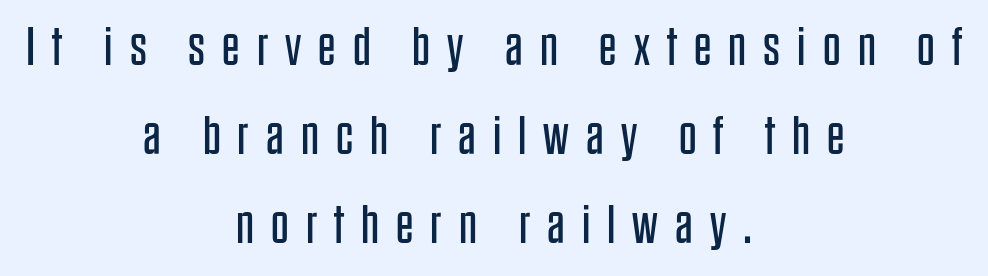
Notice how the passage keeps no hard edge, just a central spine. In terms of letterform style, serifs are entirely absent. You could not count columns in this text — the font is proportionally spaced. Each row of text sits above clean, open space. Posture: vertical. Successive baselines arrive at the customary interval.
